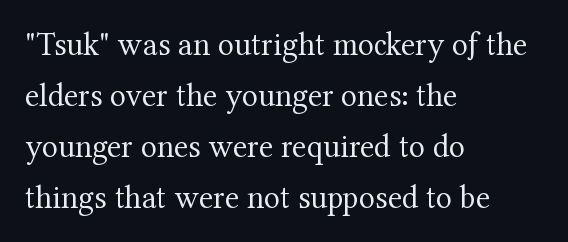
The image shows 33 px regular-weight serif type, upright; set left-aligned, normal line spacing (1.55x), normal letter spacing, not underlined; medium stroke contrast and a medium x-height.
